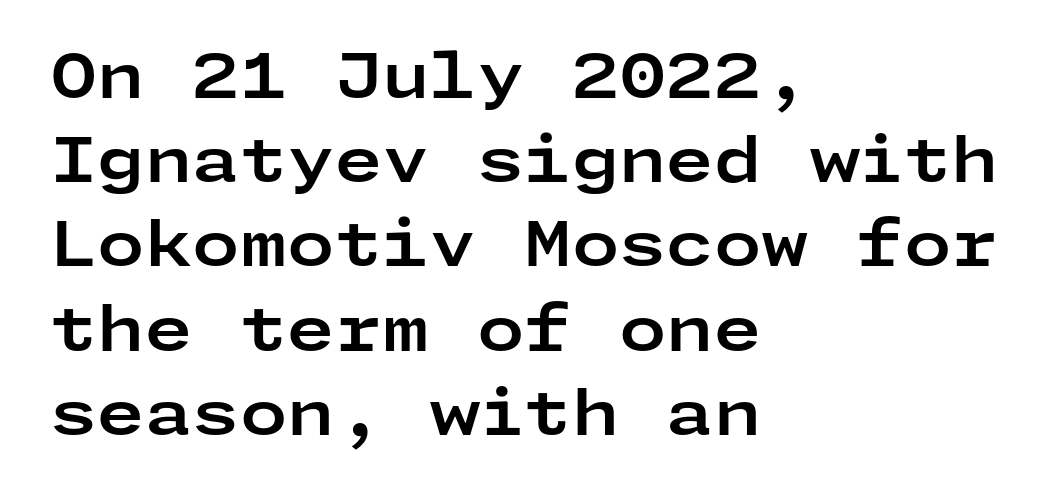
Q: Is the text bold? A: Yes.
Q: Is the text italic (slanted)? A: No, it is upright.
Q: Is the typeface a serif or a sans-serif typeface? A: Sans-serif.
Q: Is the text underlined? A: No.
Q: How is the paragraph aligned? A: Left-aligned.
Q: Is the spacing between letters normal or unusually wide? A: Normal.
Q: Is the spacing between lines tight, normal or loose? A: Normal.
Q: Width (condensed, normal, or wide)? A: Wide.
Q: Stroke contrast? A: Low.
Q: x-height? A: Medium.
